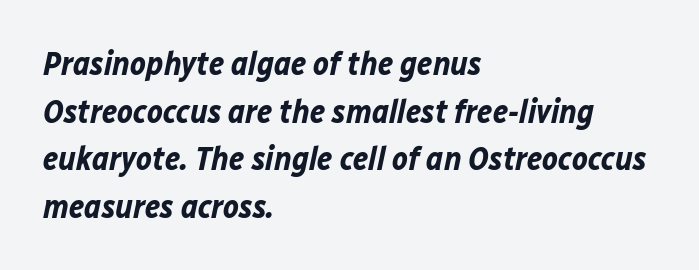
Emphasis-style slanted type is in use. Left-aligned paragraph, ragged on the right. A typesetter would call this zero additional tracking. The words here are not underlined. Weight check: bold — yes, fully.
